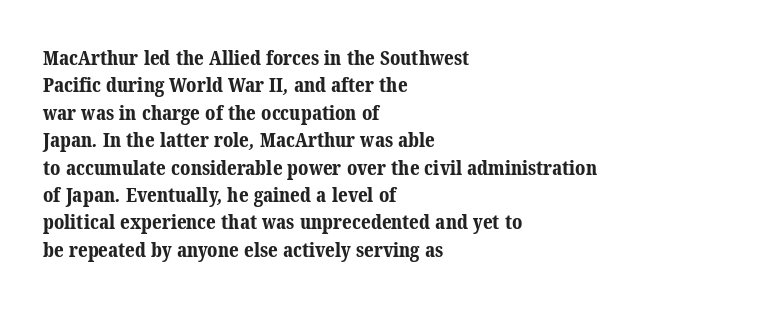
Words appear dense and cohesive because spacing is normal. Teacher's note: observe the even left margin — that is flush-left alignment. Regarding leading, the lines here are spaced in the standard way. No word sits above an underline. Plenty of ink on the page — the face is bold.
